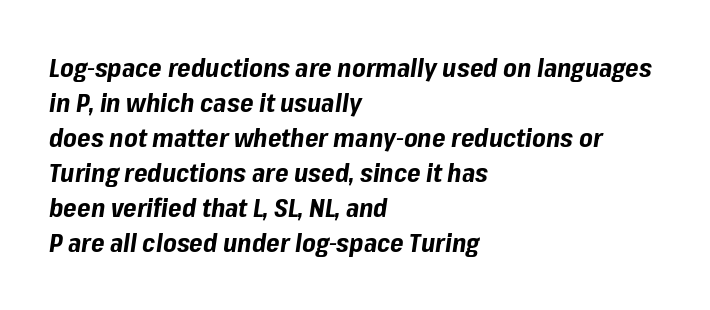
A typesetter would call this leading conventional body-copy spacing. Check the space under the baseline: it is left empty. The sample has been set heavy, in full bold. Inter-character spacing is left at the font's built-in metrics.
